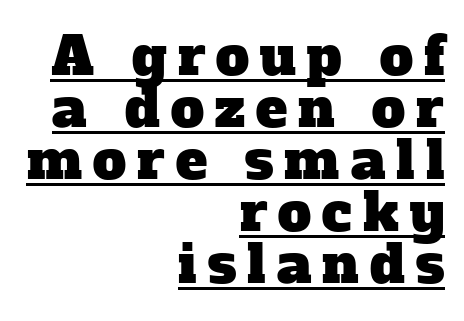
Tracking here is generous; glyphs stand well apart from one another. The face used here is proportionally spaced, like ordinary book or web type. Casual observation: everything's shoved over to the right. The designer went with a serif here, giving each stem small feet.
